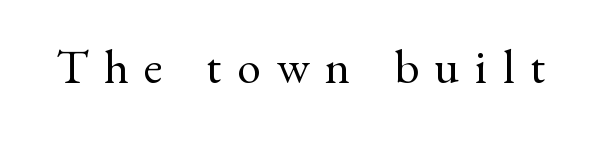
{"serif": "yes", "italic": "no", "bold": "no", "weight": "regular", "width": "normal", "stroke_contrast": "medium", "x_height": "small", "monospaced": "no", "underline": "no", "letter_spacing": "wide", "letter_spacing_em": 0.33, "glyph_px": 48}
